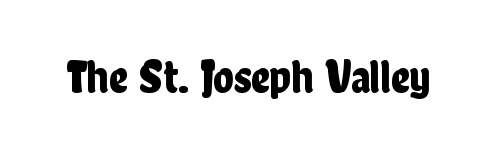
The image shows 47 px condensed sans-serif type, upright; set normal letter spacing, not underlined; low stroke contrast and a medium x-height.
